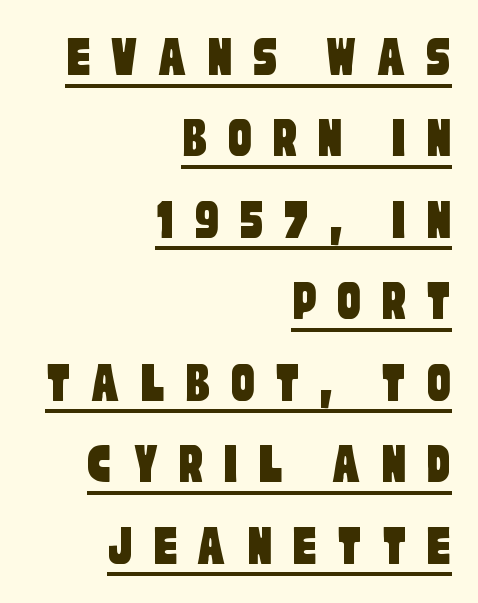
The image shows 59 px condensed sans-serif type; set right-aligned, normal line spacing (1.38x), unusually wide letter spacing (+0.34 em), underlined; low stroke contrast and a large x-height.
